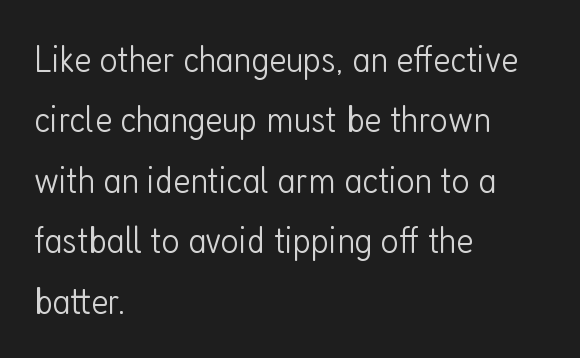
A typesetter would label this face a sans. Characters remain perfectly vertical along every line. Descenders are the only things crossing below the line. Horizontal alignment here is leftward, the default for most running prose. Summary of vertical rhythm: regular, with standard interline spacing.
